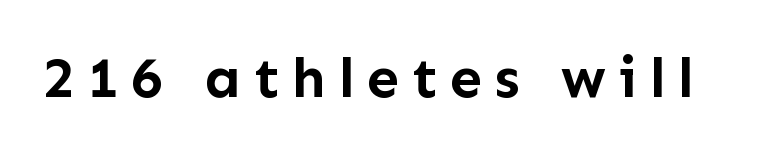
Q: Is the text bold? A: Yes.
Q: Is the text italic (slanted)? A: No, it is upright.
Q: Is the typeface a serif or a sans-serif typeface? A: Sans-serif.
Q: Is the text underlined? A: No.
Q: Is the spacing between letters normal or unusually wide? A: Unusually wide.
Q: Width (condensed, normal, or wide)? A: Normal.
Q: Stroke contrast? A: Low.
Q: x-height? A: Medium.
Q: Monospaced? A: No.
